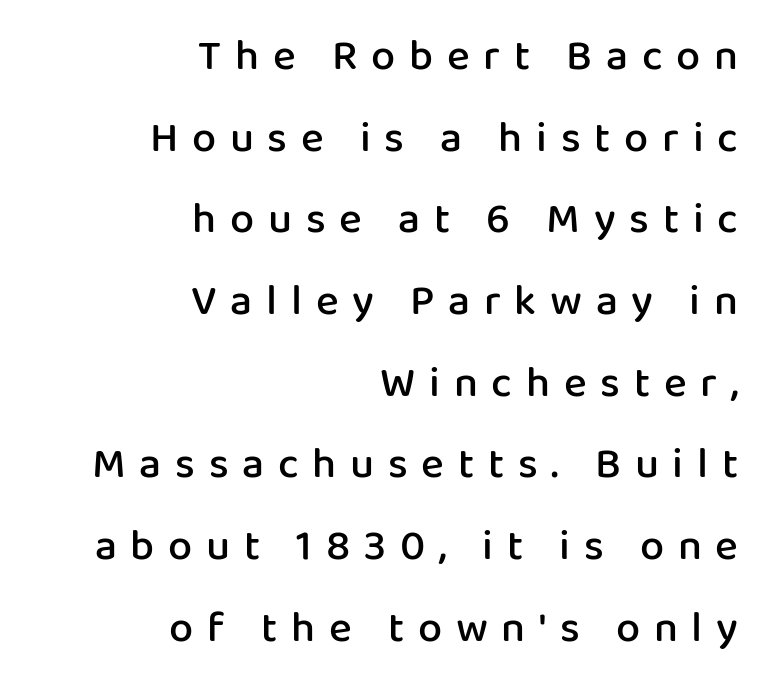
A fair bit of extra ink — the face is semibold, not bold. The face used here is proportionally spaced, like ordinary book or web type. Descender tails drop into unmarked territory. Layout note: lines flush right.
